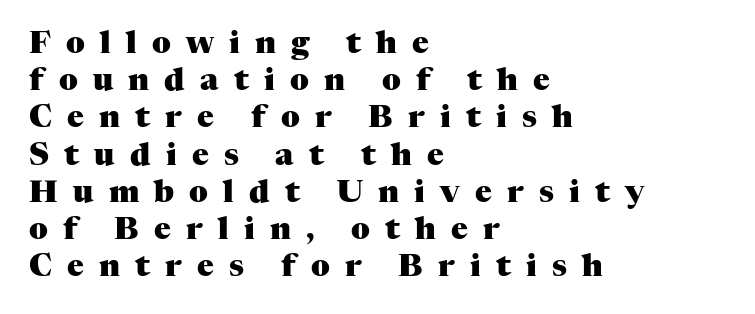
{"serif": "yes", "italic": "no", "bold": "yes", "weight": "heavy", "width": "normal", "stroke_contrast": "medium", "x_height": "medium", "monospaced": "no", "underline": "no", "align": "left", "line_spacing_ratio": 1.2, "letter_spacing": "wide", "letter_spacing_em": 0.49, "glyph_px": 31}
